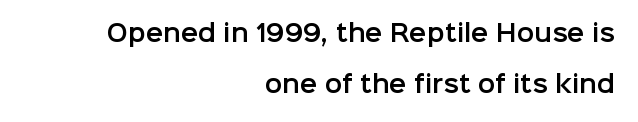
{"italic": "no", "underline": "no", "align": "right", "line_spacing": "loose", "line_spacing_ratio": 2.22, "letter_spacing": "normal", "letter_spacing_em": 0.0, "glyph_px": 23}
